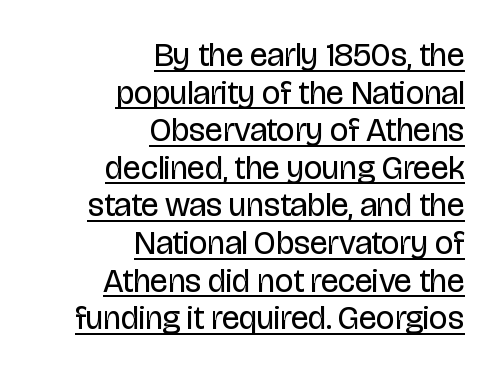
Is the block centered? No — it sits flush against the right margin. The words here are underlined. Italic: no, the glyphs are upright roman. The rendering uses natural spacing where letterforms have individual widths. Look at the tracking — it's just the regular setting, nothing added.
